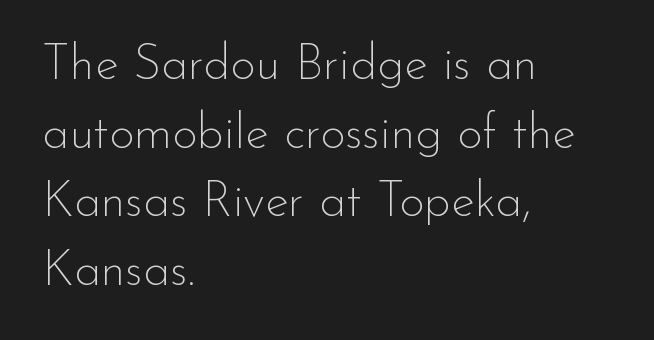
The image shows 49 px thin sans-serif type, upright; set left-aligned, normal line spacing (1.4x), normal letter spacing, not underlined; low stroke contrast and a small x-height.
